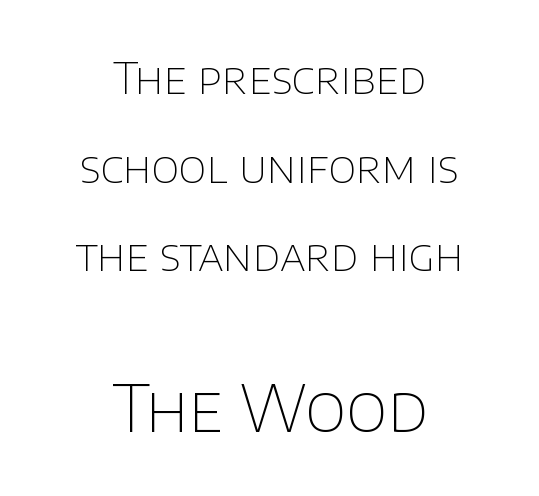
Where is the straight margin? There isn't one; the lines are centered. The rendering uses natural spacing where letterforms have individual widths. Caption: face not bold, strokes unweighted. Is the lower block the larger one? Yes — the lower block carries the bigger type. A sans-serif font was chosen for this passage. Check under the words: just untouched page.
